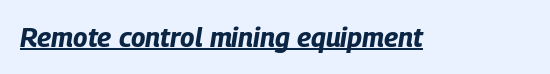
The gaps between neighbouring characters are ordinary and unremarkable. Slant detected: the letters are inclined. The glyphs are accompanied by a horizontal stroke just below them. Stroke thickness is high; the sample reads as a true bold.
